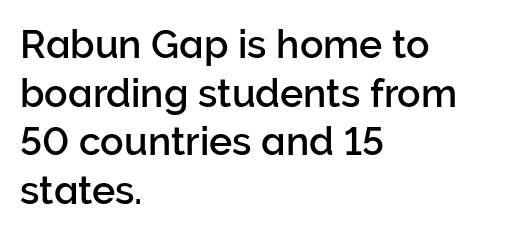
Q: Is the text italic (slanted)? A: No, it is upright.
Q: Is the typeface a serif or a sans-serif typeface? A: Sans-serif.
Q: Is the text underlined? A: No.
Q: How is the paragraph aligned? A: Left-aligned.
Q: Is the spacing between letters normal or unusually wide? A: Normal.
Q: Is the spacing between lines tight, normal or loose? A: Normal.
Q: Width (condensed, normal, or wide)? A: Normal.
Q: Stroke contrast? A: Low.
Q: x-height? A: Medium.
Q: Monospaced? A: No.
